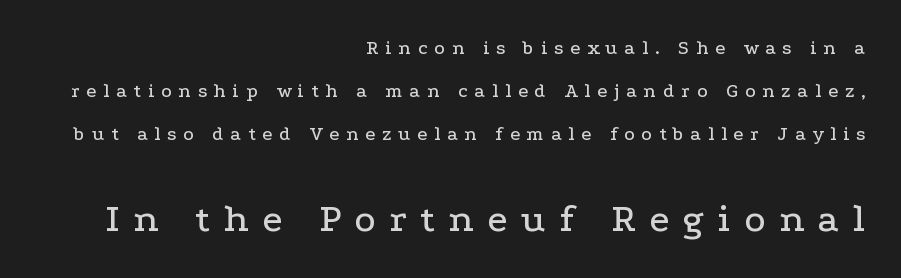
{"serif": "yes", "italic": "no", "width": "wide", "stroke_contrast": "low", "x_height": "medium", "monospaced": "no", "underline": "no", "align": "right", "line_spacing": "loose", "line_spacing_ratio": 2.14, "letter_spacing": "wide", "letter_spacing_em": 0.34, "larger_block": "second", "size_ratio": 2.0, "glyph_px": 40}
